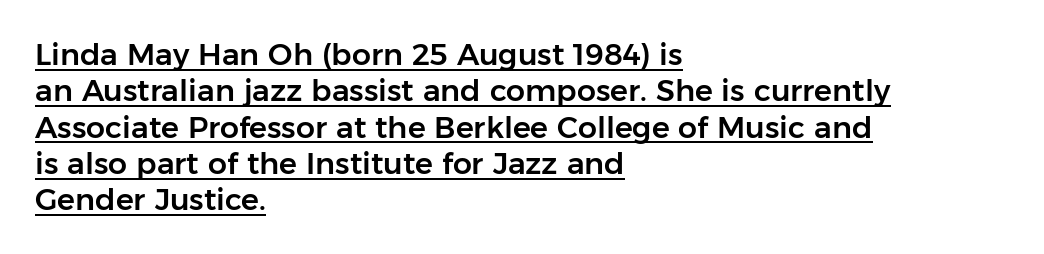
Italic: no, the glyphs are upright roman. The passage shown has conventional tracking throughout. Short and long lines alike share a common starting point at left. Nothing sits at the stroke ends, so this counts as sans-serif.
